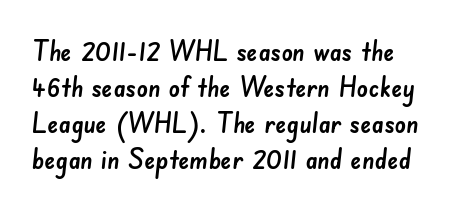
{"serif": "no", "width": "normal", "stroke_contrast": "low", "x_height": "small", "monospaced": "no", "underline": "no", "line_spacing": "normal", "line_spacing_ratio": 1.28, "letter_spacing": "normal", "letter_spacing_em": 0.0, "glyph_px": 28}
